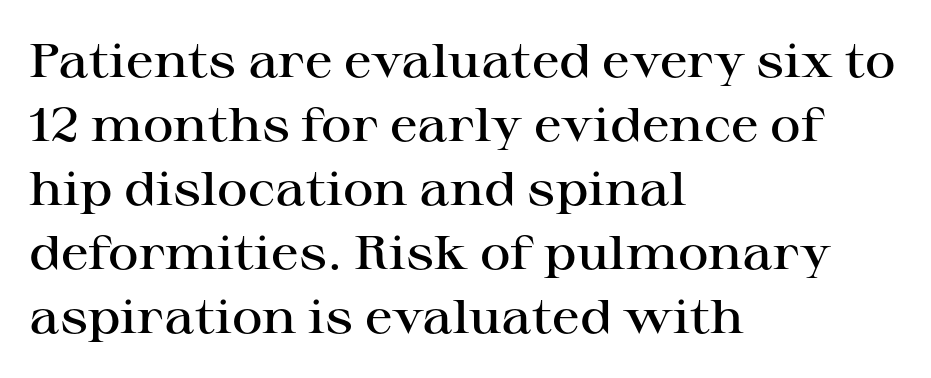
{"serif": "yes", "italic": "no", "bold": "semi", "weight": "semibold", "width": "wide", "stroke_contrast": "high", "x_height": "medium", "monospaced": "no", "underline": "no", "align": "left", "line_spacing": "normal", "line_spacing_ratio": 1.36, "letter_spacing": "normal", "letter_spacing_em": 0.0, "glyph_px": 47}
